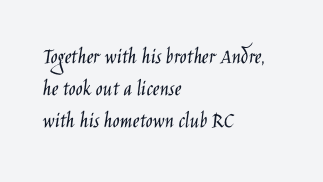
Regarding leading, the lines here are spaced in the standard way. The setting favours the left margin, as ordinary paragraphs usually do. The typeface has the unassuming heft of standard copy or less. The tracking reads as untouched default to a designer's eye. Type without underlining.
